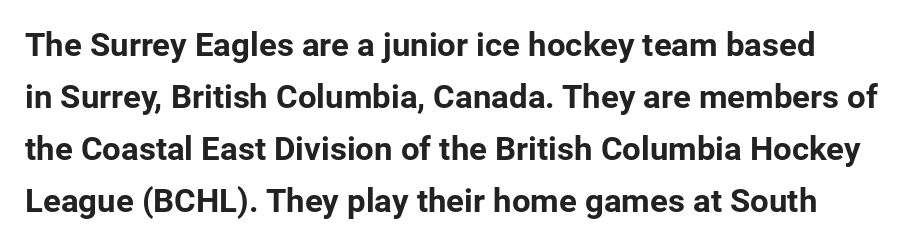
The image shows 33 px bold sans-serif type, upright; set normal line spacing (1.58x), normal letter spacing, not underlined; low stroke contrast and a medium x-height.
